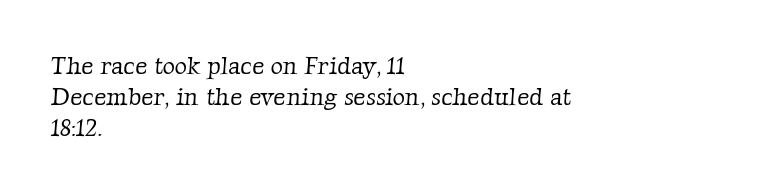
{"bold": "no", "underline": "no", "align": "left", "line_spacing": "normal", "line_spacing_ratio": 1.29, "letter_spacing": "normal", "letter_spacing_em": 0.0, "glyph_px": 24}
